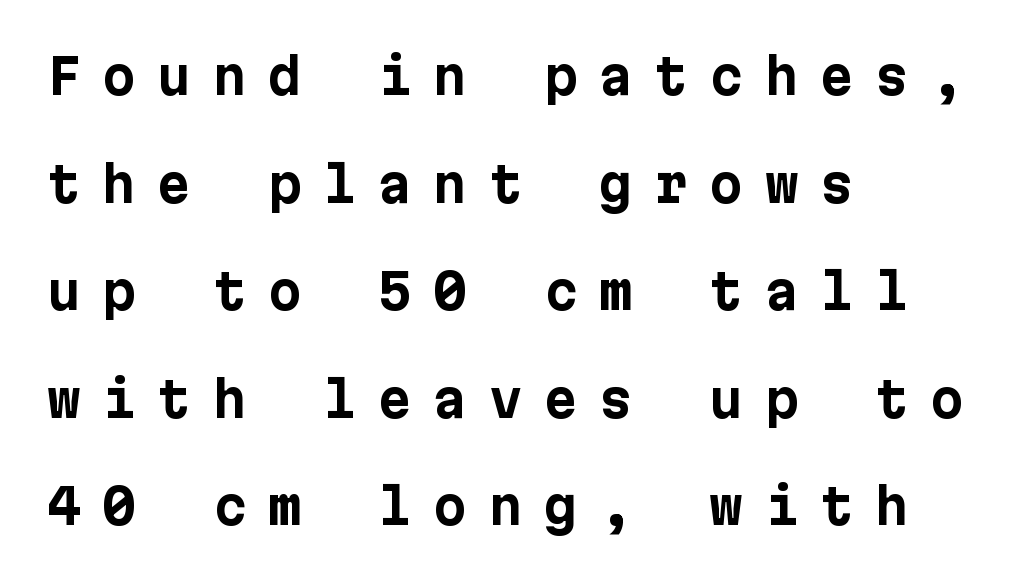
{"serif": "no", "italic": "no", "bold": "yes", "weight": "bold", "width": "normal", "stroke_contrast": "low", "x_height": "medium", "underline": "no", "align": "left", "line_spacing": "loose", "line_spacing_ratio": 2.24, "letter_spacing": "wide", "letter_spacing_em": 0.45, "glyph_px": 48}
